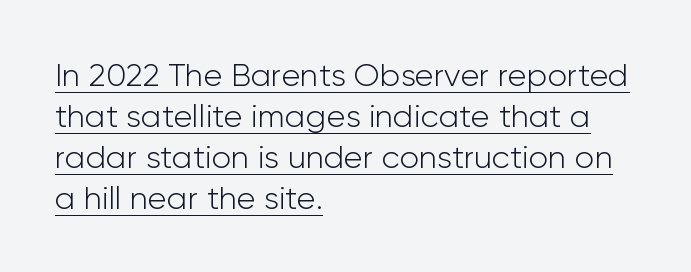
The image shows 32 px light sans-serif type, upright; set left-aligned, normal line spacing (1.28x), normal letter spacing, underlined; low stroke contrast and a medium x-height.
